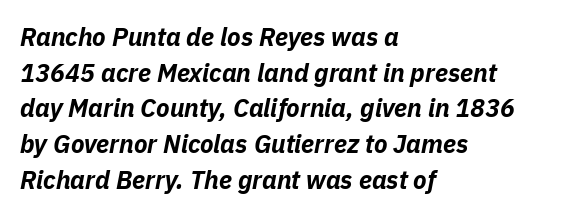
{"italic": "yes", "lean": "right", "slant_degrees": 11, "bold": "yes", "underline": "no", "align": "left", "line_spacing": "normal", "line_spacing_ratio": 1.43, "letter_spacing": "normal", "letter_spacing_em": 0.0, "glyph_px": 25}
